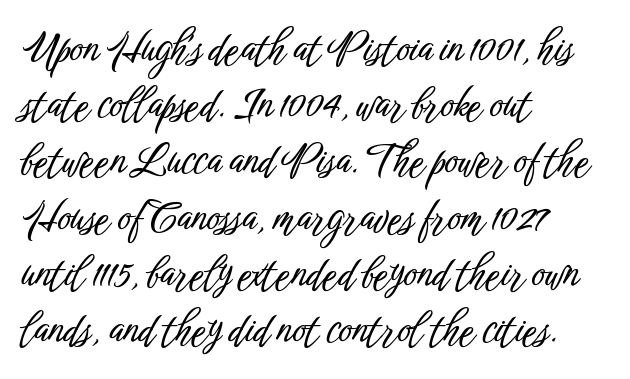
Q: Is the text italic (slanted)? A: Yes.
Q: Is the typeface a serif or a sans-serif typeface? A: Sans-serif.
Q: Is the text underlined? A: No.
Q: How is the paragraph aligned? A: Left-aligned.
Q: Is the spacing between letters normal or unusually wide? A: Normal.
Q: Is the spacing between lines tight, normal or loose? A: Normal.
Q: Width (condensed, normal, or wide)? A: Condensed.
Q: Stroke contrast? A: Low.
Q: x-height? A: Medium.
Q: Monospaced? A: No.
